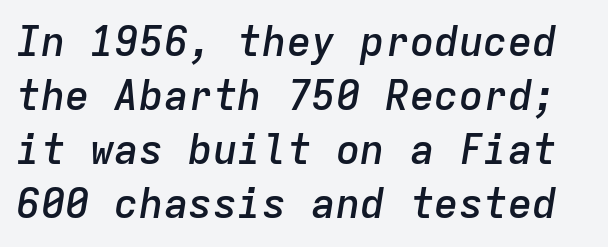
Q: Is the text bold? A: Semi-bold.
Q: Is the text italic (slanted)? A: Yes, it leans right by about 9 degrees.
Q: Is the text underlined? A: No.
Q: Is the spacing between letters normal or unusually wide? A: Normal.
Q: Is the spacing between lines tight, normal or loose? A: Normal.
Q: Width (condensed, normal, or wide)? A: Normal.
Q: Stroke contrast? A: Low.
Q: x-height? A: Medium.
Q: Monospaced? A: Yes.
